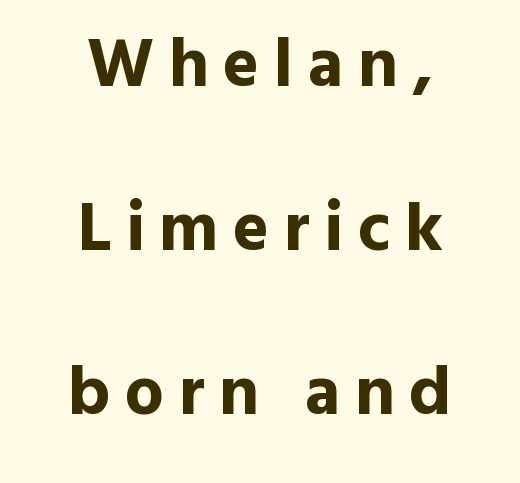
Q: Is the text bold? A: Yes.
Q: Is the text italic (slanted)? A: No, it is upright.
Q: Is the typeface a serif or a sans-serif typeface? A: Sans-serif.
Q: Is the text underlined? A: No.
Q: How is the paragraph aligned? A: Centered.
Q: Is the spacing between letters normal or unusually wide? A: Unusually wide.
Q: Is the spacing between lines tight, normal or loose? A: Loose.
Q: Width (condensed, normal, or wide)? A: Normal.
Q: x-height? A: Medium.
Q: Monospaced? A: No.
